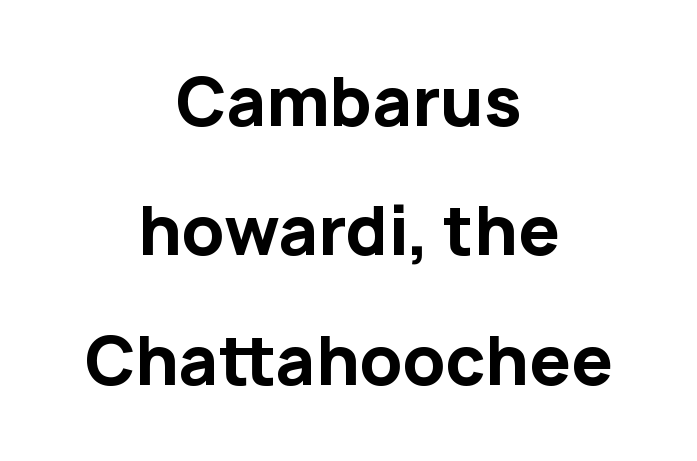
The image shows 66 px bold sans-serif type, upright; set centered, loose line spacing (1.96x), normal letter spacing, not underlined; low stroke contrast and a medium x-height.
